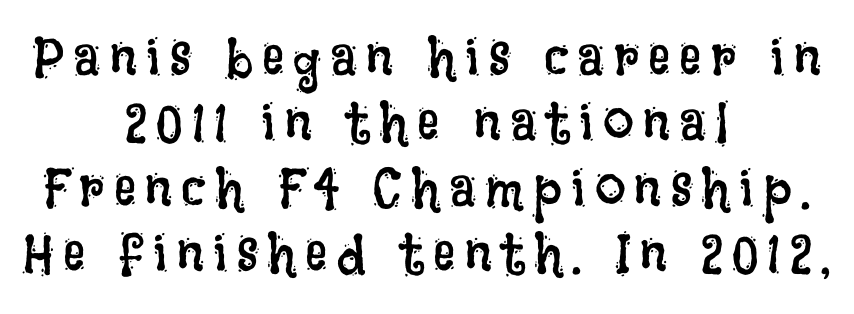
These lines are centered, leaving both edges ragged. No chunkiness to these letters — they're not bold. Think of a printed novel: that variable character pitch is what you see here. A roman cut, with each character standing at attention. Nobody drew a line under any word here.
